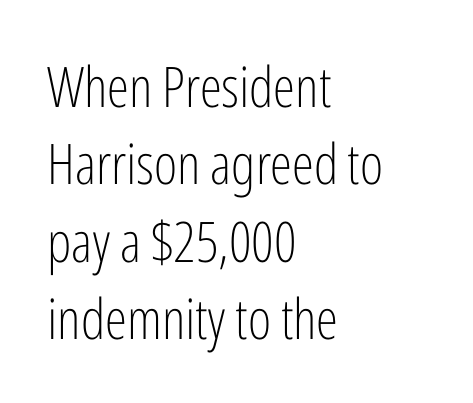
{"serif": "no", "italic": "no", "bold": "no", "weight": "light", "width": "condensed", "stroke_contrast": "low", "x_height": "medium", "monospaced": "no", "underline": "no", "align": "left", "line_spacing": "normal", "line_spacing_ratio": 1.38, "letter_spacing": "normal", "letter_spacing_em": 0.0, "glyph_px": 56}
